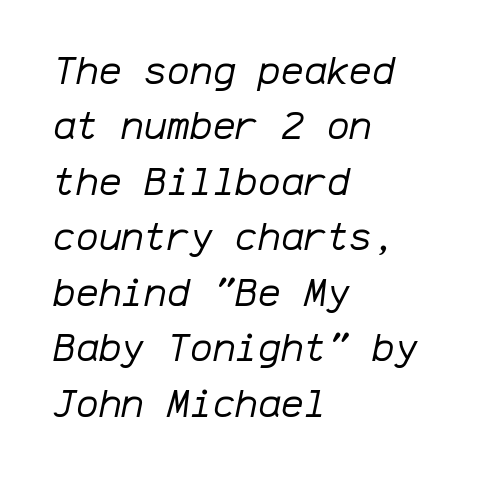
{"italic": "yes", "lean": "right", "slant_degrees": 12, "bold": "no", "weight": "regular", "width": "normal", "stroke_contrast": "low", "x_height": "medium", "monospaced": "yes", "underline": "no", "align": "left", "line_spacing": "normal", "line_spacing_ratio": 1.46, "letter_spacing": "normal", "letter_spacing_em": 0.0, "glyph_px": 38}
